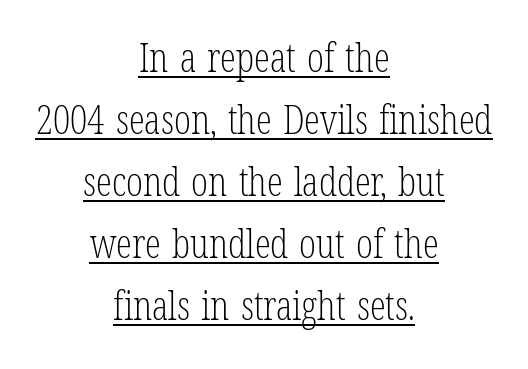
Q: Is the text bold? A: No.
Q: Is the text italic (slanted)? A: No, it is upright.
Q: Is the typeface a serif or a sans-serif typeface? A: Serif.
Q: Is the text underlined? A: Yes.
Q: How is the paragraph aligned? A: Centered.
Q: Is the spacing between letters normal or unusually wide? A: Normal.
Q: Is the spacing between lines tight, normal or loose? A: Normal.
Q: Width (condensed, normal, or wide)? A: Condensed.
Q: Stroke contrast? A: Low.
Q: x-height? A: Medium.
Q: Monospaced? A: No.
